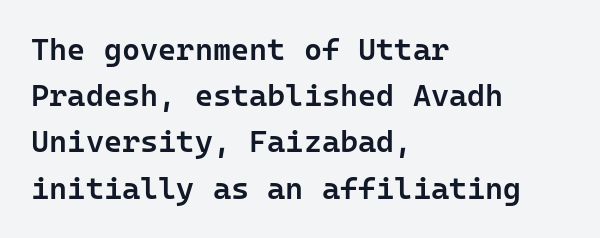
{"serif": "no", "italic": "no", "bold": "semi", "weight": "semibold", "width": "normal", "stroke_contrast": "low", "x_height": "medium", "monospaced": "yes", "underline": "no", "align": "left", "line_spacing": "normal", "line_spacing_ratio": 1.49, "letter_spacing": "normal", "letter_spacing_em": 0.0, "glyph_px": 31}
